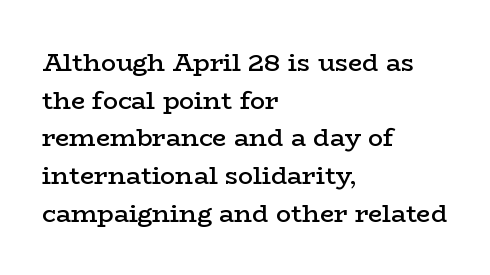
Q: Is the text bold? A: Semi-bold.
Q: Is the text italic (slanted)? A: No, it is upright.
Q: Is the text underlined? A: No.
Q: How is the paragraph aligned? A: Left-aligned.
Q: Is the spacing between letters normal or unusually wide? A: Normal.
Q: Is the spacing between lines tight, normal or loose? A: Normal.
